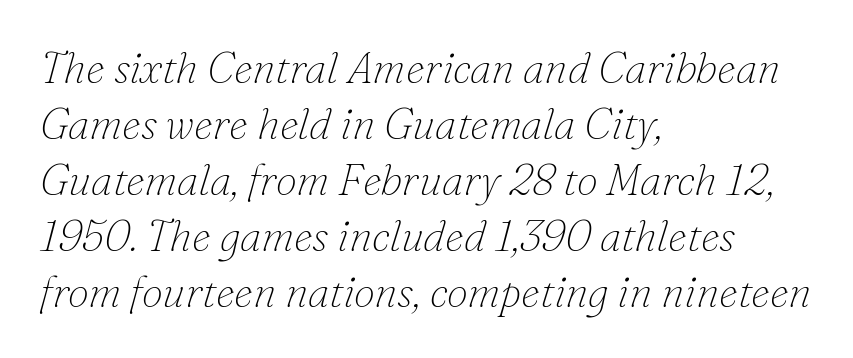
Counters stay open thanks to moderate or lighter strokes. You could not count columns in this text — the font is proportionally spaced. Quick note: italic. This sample uses a serif face. Honestly, the letter spacing is just normal — you wouldn't notice it.
